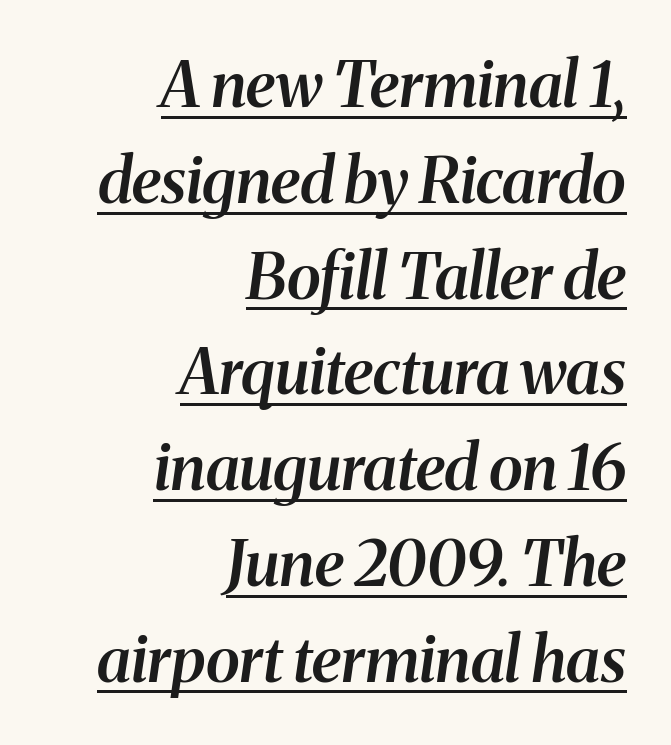
The image shows 63 px semibold serif type, italic (leaning right); set right-aligned, normal line spacing (1.52x), normal letter spacing, underlined; medium stroke contrast and a medium x-height.
